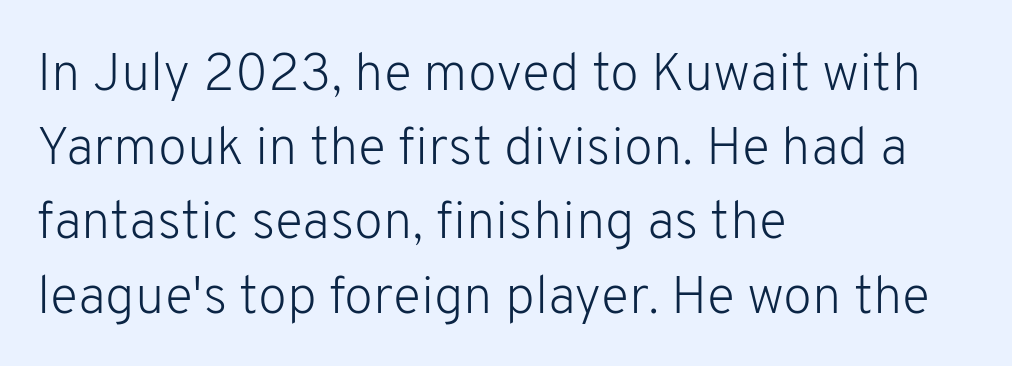
Q: Is the text bold? A: No.
Q: Is the text italic (slanted)? A: No, it is upright.
Q: Is the typeface a serif or a sans-serif typeface? A: Sans-serif.
Q: Is the text underlined? A: No.
Q: How is the paragraph aligned? A: Left-aligned.
Q: Is the spacing between letters normal or unusually wide? A: Normal.
Q: Is the spacing between lines tight, normal or loose? A: Normal.
Q: Width (condensed, normal, or wide)? A: Normal.
Q: Stroke contrast? A: Low.
Q: x-height? A: Medium.
Q: Monospaced? A: No.
